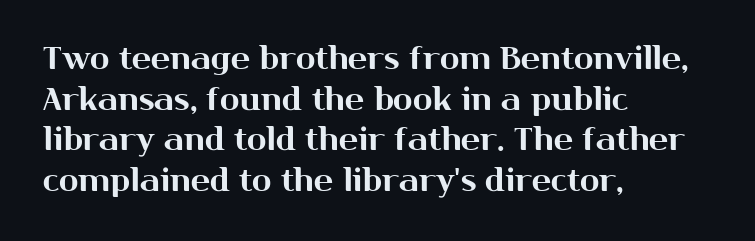
Q: Is the text italic (slanted)? A: No, it is upright.
Q: Is the typeface a serif or a sans-serif typeface? A: Sans-serif.
Q: Is the text underlined? A: No.
Q: How is the paragraph aligned? A: Left-aligned.
Q: Is the spacing between letters normal or unusually wide? A: Normal.
Q: Is the spacing between lines tight, normal or loose? A: Normal.
Q: Width (condensed, normal, or wide)? A: Normal.
Q: Stroke contrast? A: Medium.
Q: x-height? A: Medium.
Q: Monospaced? A: No.
